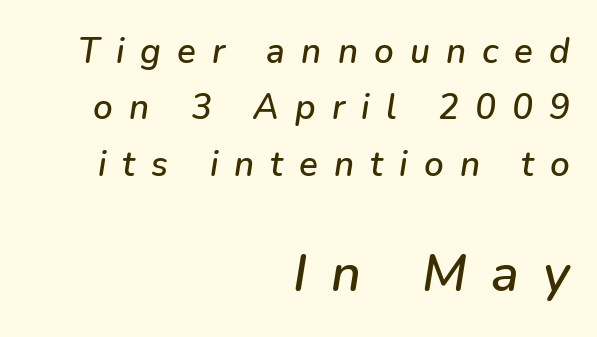
{"italic": "yes", "lean": "right", "slant_degrees": 9, "width": "normal", "stroke_contrast": "low", "x_height": "medium", "monospaced": "no", "underline": "no", "align": "right", "line_spacing": "normal", "line_spacing_ratio": 1.61, "letter_spacing": "wide", "letter_spacing_em": 0.46, "larger_block": "second", "size_ratio": 1.49, "glyph_px": 52}
